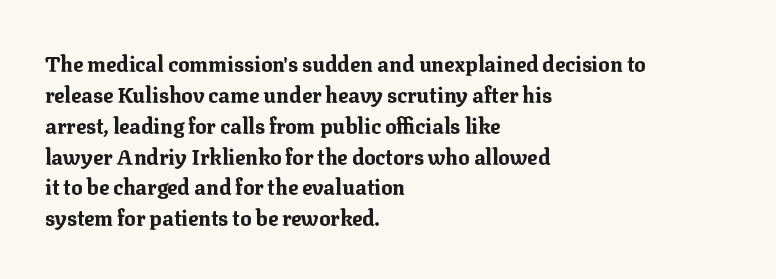
The image shows 21 px bold type, upright; set left-aligned, normal line spacing (1.47x), normal letter spacing, not underlined.
